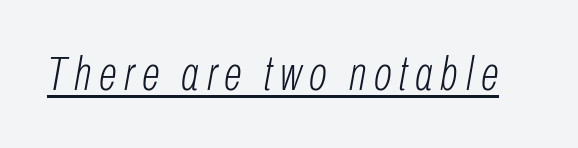
The image shows 48 px light, condensed type, italic (leaning right); set underlined; low stroke contrast and a medium x-height.
